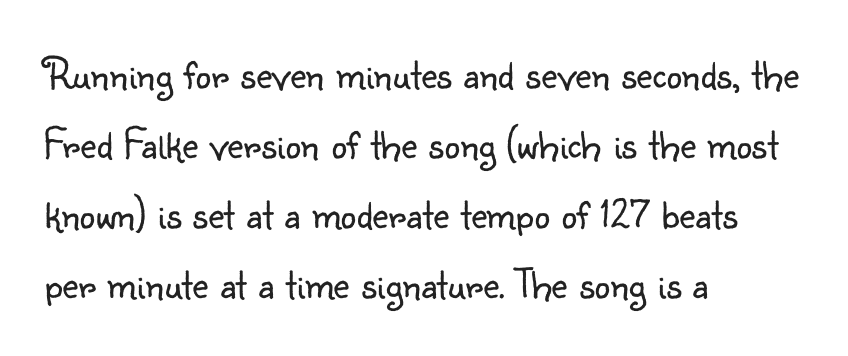
Q: Is the text bold? A: No.
Q: Is the text italic (slanted)? A: No, it is upright.
Q: Is the typeface a serif or a sans-serif typeface? A: Sans-serif.
Q: Is the text underlined? A: No.
Q: How is the paragraph aligned? A: Left-aligned.
Q: Is the spacing between letters normal or unusually wide? A: Normal.
Q: Is the spacing between lines tight, normal or loose? A: Normal.
Q: Width (condensed, normal, or wide)? A: Normal.
Q: Stroke contrast? A: Low.
Q: x-height? A: Small.
Q: Monospaced? A: No.
